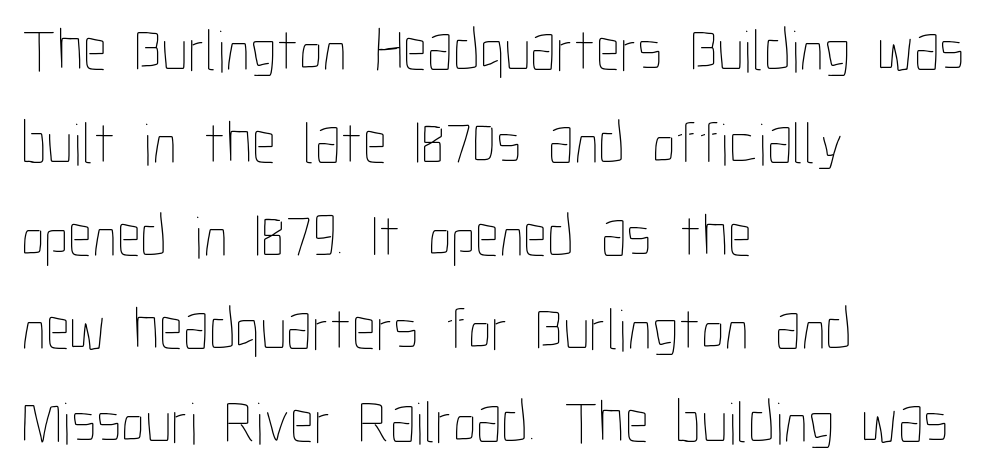
Q: Is the text bold? A: No.
Q: Is the text italic (slanted)? A: No, it is upright.
Q: Is the text underlined? A: No.
Q: How is the paragraph aligned? A: Left-aligned.
Q: Is the spacing between letters normal or unusually wide? A: Normal.
Q: Is the spacing between lines tight, normal or loose? A: Normal.
Q: Width (condensed, normal, or wide)? A: Condensed.
Q: Stroke contrast? A: Low.
Q: x-height? A: Medium.
Q: Monospaced? A: No.
